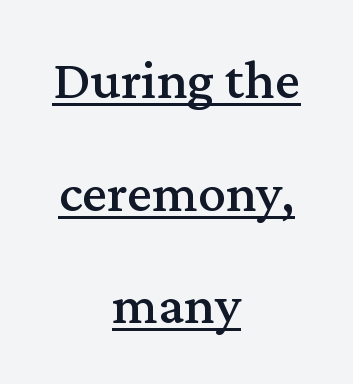
{"serif": "yes", "italic": "no", "width": "normal", "stroke_contrast": "medium", "x_height": "medium", "monospaced": "no", "underline": "yes", "align": "center", "line_spacing": "loose", "line_spacing_ratio": 2.01, "letter_spacing": "normal", "letter_spacing_em": 0.0, "glyph_px": 56}
